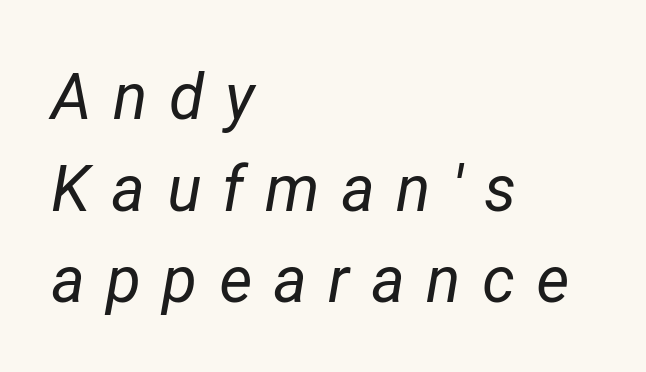
Q: Is the text bold? A: No.
Q: Is the text italic (slanted)? A: Yes, it leans right by about 12 degrees.
Q: Is the text underlined? A: No.
Q: How is the paragraph aligned? A: Left-aligned.
Q: Is the spacing between letters normal or unusually wide? A: Unusually wide.
Q: Is the spacing between lines tight, normal or loose? A: Normal.
Q: Width (condensed, normal, or wide)? A: Normal.
Q: Stroke contrast? A: Low.
Q: x-height? A: Medium.
Q: Monospaced? A: No.
